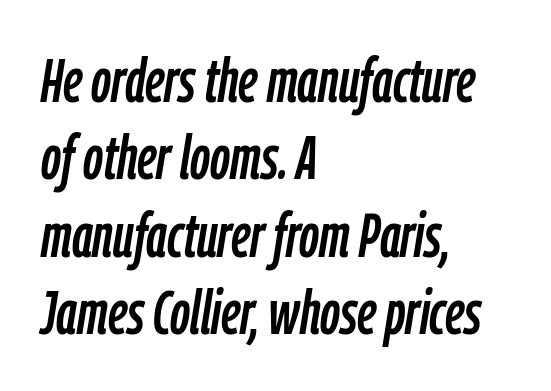
{"italic": "yes", "lean": "right", "slant_degrees": 9, "width": "condensed", "stroke_contrast": "low", "x_height": "medium", "monospaced": "no", "underline": "no", "align": "left", "line_spacing": "normal", "line_spacing_ratio": 1.25, "letter_spacing": "normal", "letter_spacing_em": 0.0, "glyph_px": 62}
